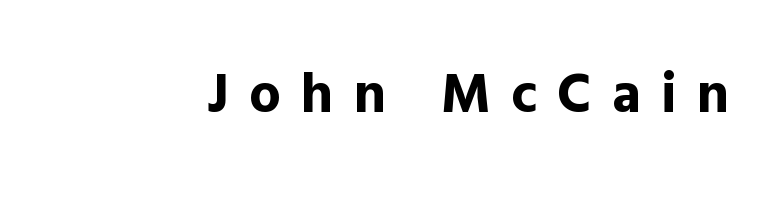
Is this a fixed-width face? No — the glyphs have proportional, varying widths. Classification — sans serif. There is plenty of visible air inserted between adjacent glyphs. Check the space under the baseline: it is left empty. The letters stand straight up with perfectly vertical stems. How heavy is the stroke? Heavy — this is a bold.
